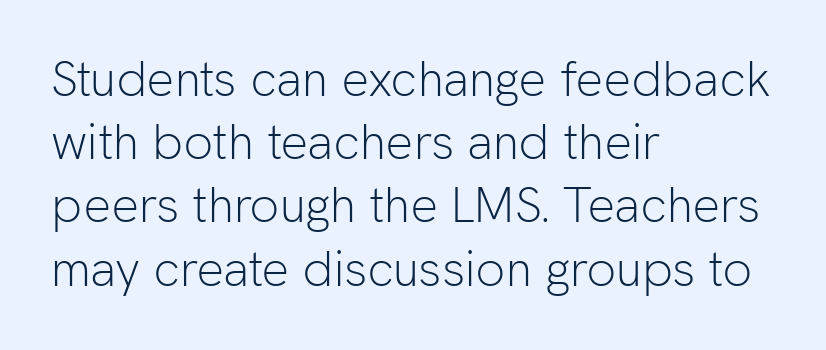
Q: Is the text bold? A: No.
Q: Is the text italic (slanted)? A: No, it is upright.
Q: Is the typeface a serif or a sans-serif typeface? A: Sans-serif.
Q: Is the text underlined? A: No.
Q: How is the paragraph aligned? A: Left-aligned.
Q: Is the spacing between letters normal or unusually wide? A: Normal.
Q: Is the spacing between lines tight, normal or loose? A: Normal.
Q: Width (condensed, normal, or wide)? A: Normal.
Q: Stroke contrast? A: Low.
Q: x-height? A: Medium.
Q: Monospaced? A: No.
